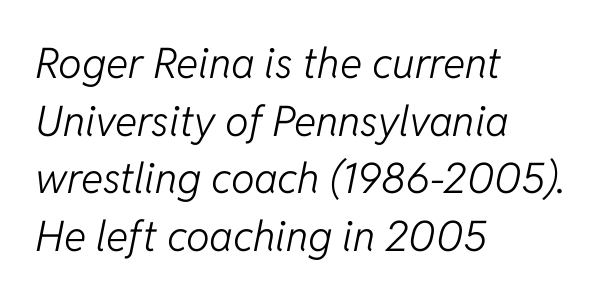
{"italic": "yes", "lean": "right", "slant_degrees": 11, "bold": "no", "weight": "light", "width": "normal", "stroke_contrast": "low", "x_height": "medium", "monospaced": "no", "underline": "no", "align": "left", "line_spacing": "normal", "line_spacing_ratio": 1.37, "letter_spacing": "normal", "letter_spacing_em": 0.0, "glyph_px": 42}
